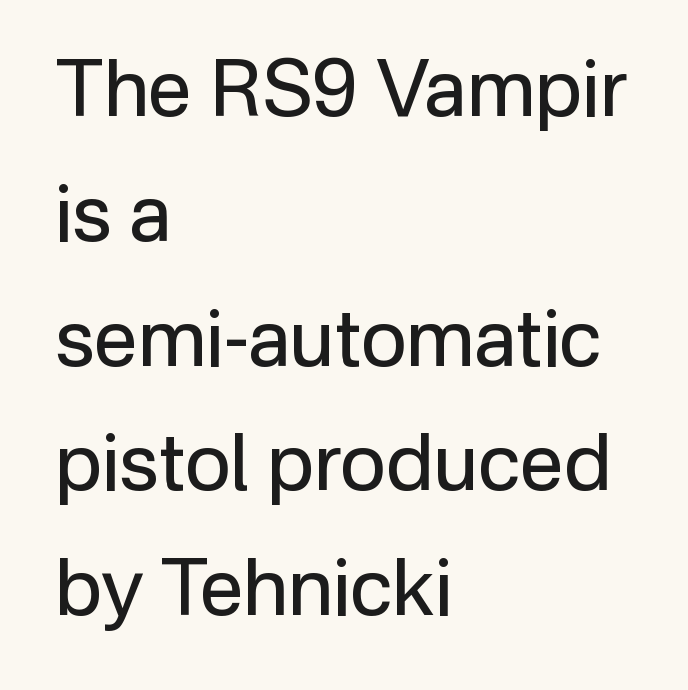
These lines were composed using upright roman letters. The block of text has a typical density, with ordinary space between rows. This rendering leaves character spacing at its baseline value. The zone under the glyphs is completely vacant. Does the type have serifs? No, each stem ends abruptly. Varying glyph widths throughout — classic text-font behaviour.
